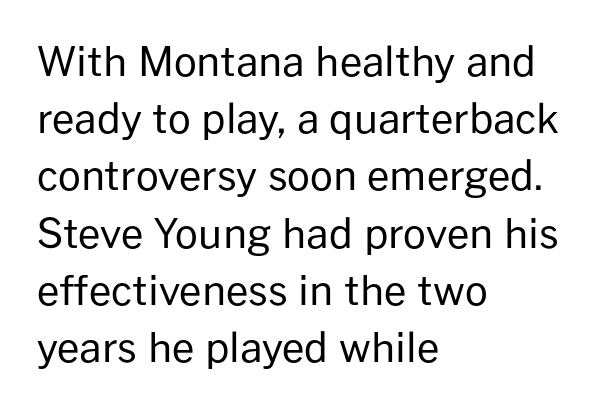
{"serif": "no", "italic": "no", "bold": "no", "weight": "regular", "width": "normal", "stroke_contrast": "low", "x_height": "medium", "monospaced": "no", "underline": "no", "align": "left", "line_spacing": "normal", "line_spacing_ratio": 1.43, "letter_spacing": "normal", "letter_spacing_em": 0.0, "glyph_px": 40}
